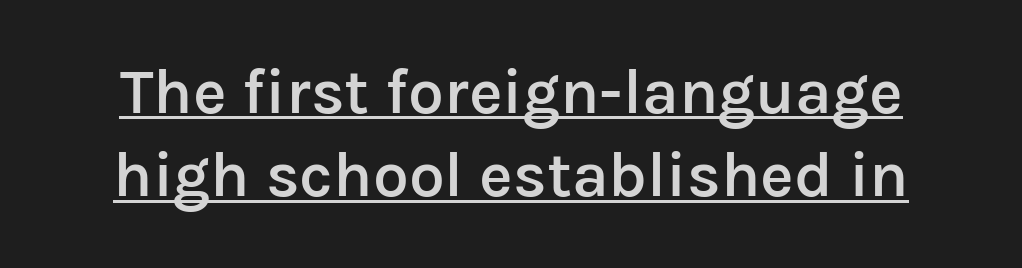
The image shows 64 px semibold sans-serif type, upright; set normal line spacing (1.3x), normal letter spacing, underlined; low stroke contrast and a medium x-height.
